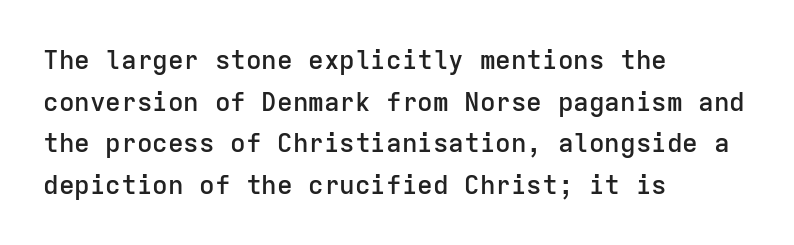
Q: Is the text bold? A: Semi-bold.
Q: Is the text italic (slanted)? A: No, it is upright.
Q: Is the text underlined? A: No.
Q: How is the paragraph aligned? A: Left-aligned.
Q: Is the spacing between letters normal or unusually wide? A: Normal.
Q: Is the spacing between lines tight, normal or loose? A: Normal.
